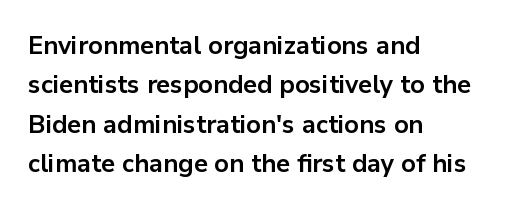
Evenly set lines give the paragraph a standard silhouette. Glance below the letters and you will spot only blank space. Typeset ragged right — the left edge is the straight one. This sample uses plain, unmodified letter spacing. Style check: upright. I'd describe the lettering as bold — thick and assertive.
